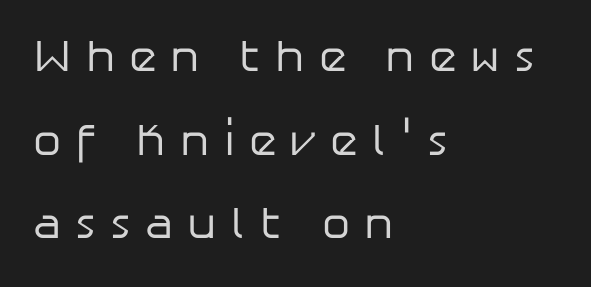
{"serif": "no", "italic": "no", "bold": "no", "weight": "regular", "width": "normal", "stroke_contrast": "low", "x_height": "medium", "monospaced": "no", "underline": "no", "align": "left", "line_spacing_ratio": 1.86, "letter_spacing": "wide", "letter_spacing_em": 0.31, "glyph_px": 45}
